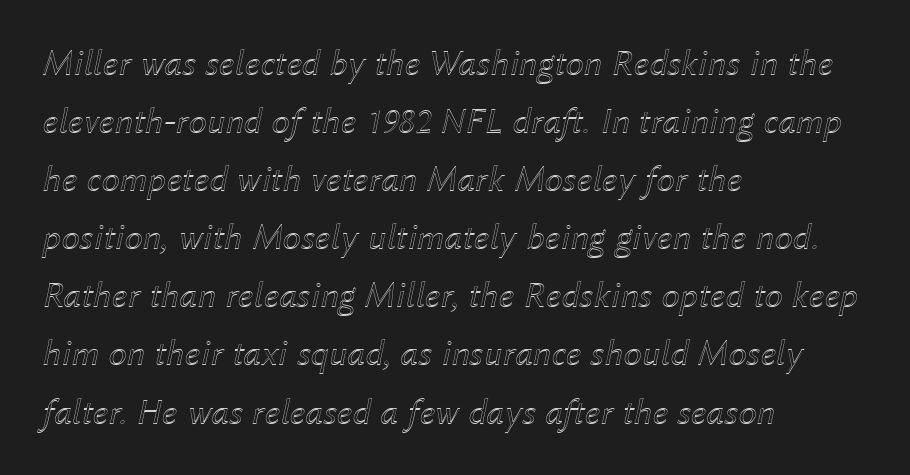
{"italic": "yes", "lean": "right", "slant_degrees": 12, "width": "normal", "x_height": "medium", "monospaced": "no", "underline": "no", "align": "left", "line_spacing": "normal", "line_spacing_ratio": 1.57, "letter_spacing": "normal", "letter_spacing_em": 0.0, "glyph_px": 37}
